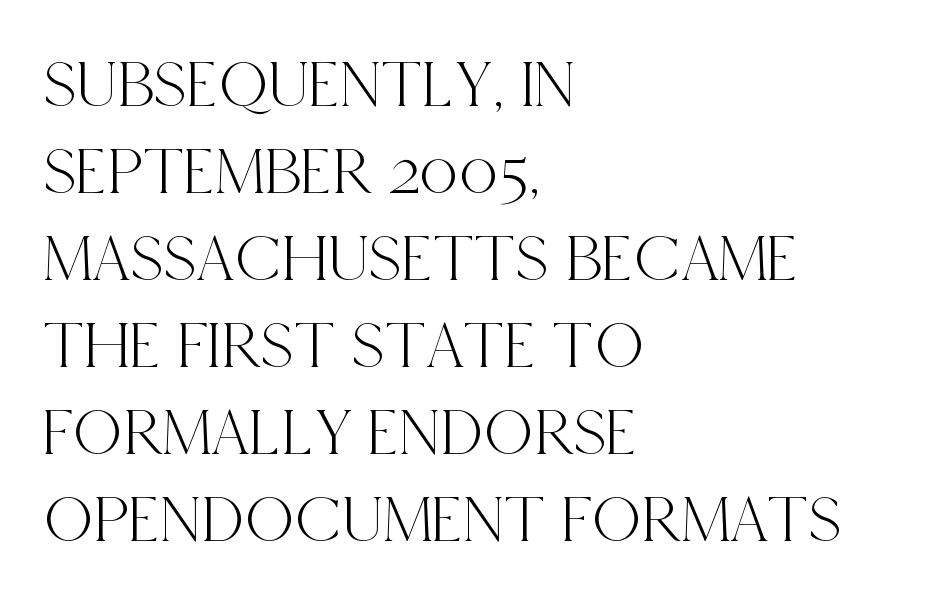
All the whitespace from short lines collects on the right. What stands out about the letter spacing? Nothing — it is the standard amount. Clear beneath every line of the passage. Varying glyph widths throughout — classic text-font behaviour. Little horizontal feet cap the strokes, marking this as serif type.
